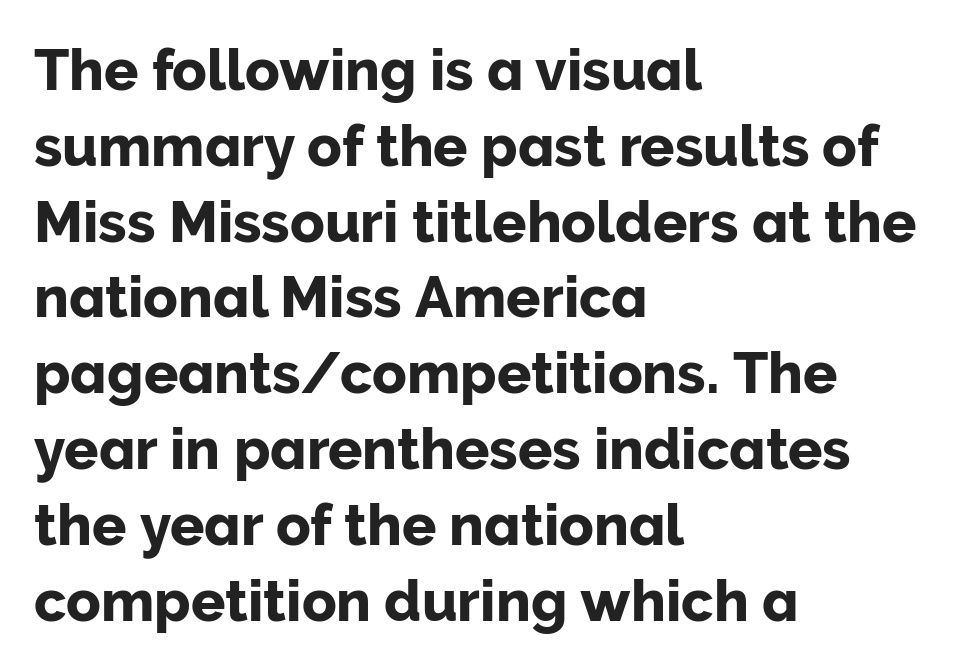
Q: Is the text italic (slanted)? A: No, it is upright.
Q: Is the typeface a serif or a sans-serif typeface? A: Sans-serif.
Q: Is the text underlined? A: No.
Q: How is the paragraph aligned? A: Left-aligned.
Q: Is the spacing between letters normal or unusually wide? A: Normal.
Q: Is the spacing between lines tight, normal or loose? A: Normal.
Q: Width (condensed, normal, or wide)? A: Normal.
Q: Stroke contrast? A: Low.
Q: x-height? A: Medium.
Q: Monospaced? A: No.
